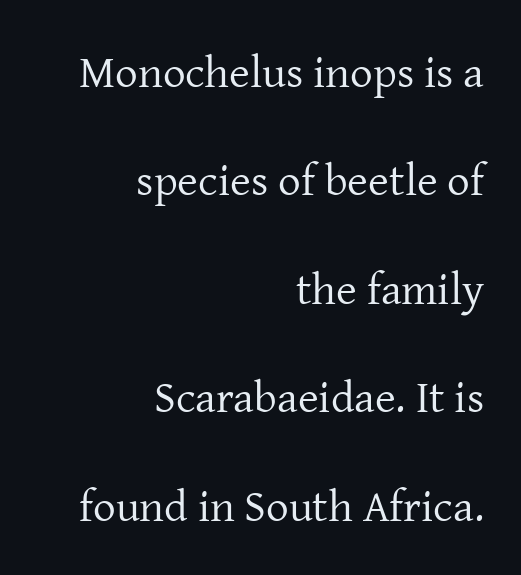
{"serif": "yes", "italic": "no", "bold": "no", "weight": "regular", "width": "normal", "stroke_contrast": "low", "x_height": "medium", "monospaced": "no", "underline": "no", "align": "right", "line_spacing": "loose", "line_spacing_ratio": 2.41, "letter_spacing": "normal", "letter_spacing_em": 0.0, "glyph_px": 45}
